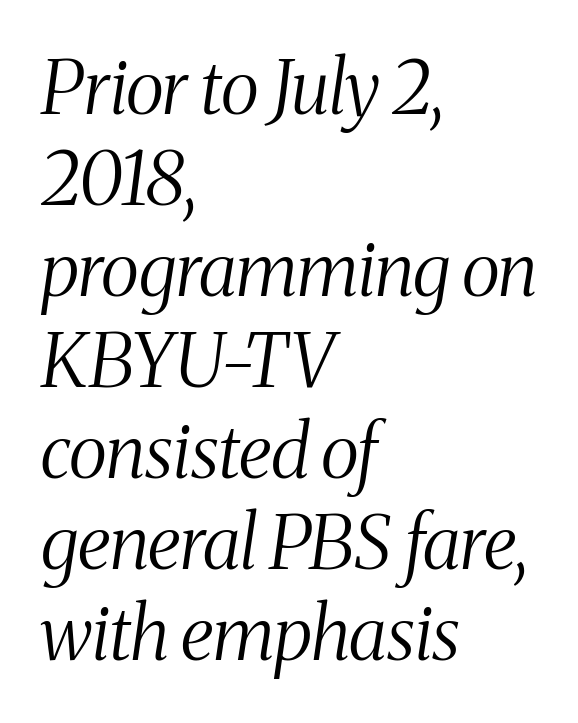
If you drew a line through each stem, it would be angled. The lines are quadded left. The tracking reads as untouched default to a designer's eye. The type family on display is of the serif kind. No letter is thick-stroked: the sample isn't bold.
